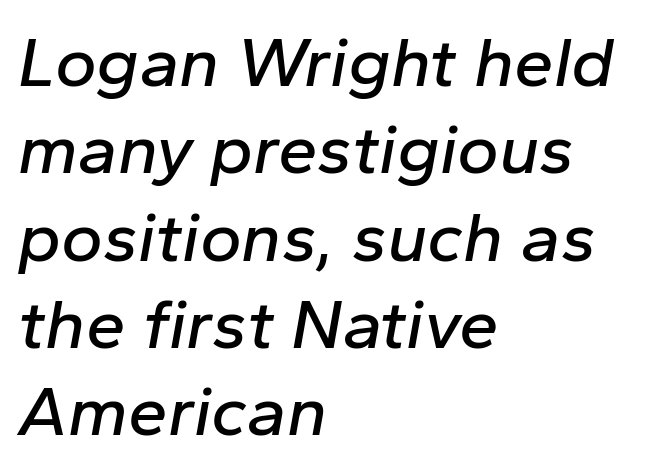
{"italic": "yes", "lean": "right", "slant_degrees": 10, "width": "normal", "stroke_contrast": "low", "x_height": "medium", "monospaced": "no", "underline": "no", "align": "left", "line_spacing_ratio": 1.23, "letter_spacing": "normal", "letter_spacing_em": 0.0, "glyph_px": 71}
